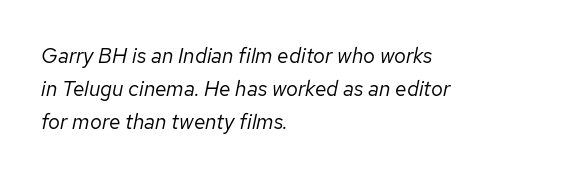
The image shows 21 px text type, italic (leaning right); set left-aligned, normal line spacing (1.57x), normal letter spacing, not underlined.
